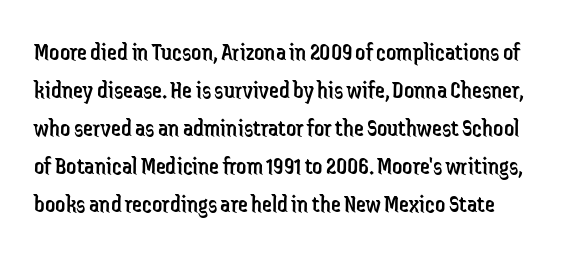
{"italic": "no", "bold": "no", "underline": "no", "line_spacing": "normal", "line_spacing_ratio": 1.52, "letter_spacing": "normal", "letter_spacing_em": 0.0, "glyph_px": 25}
